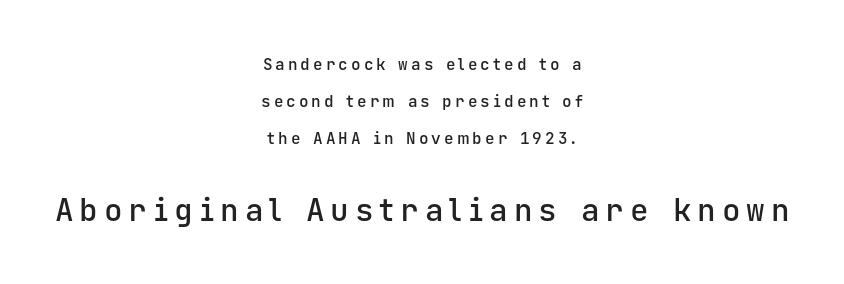
The font is running at a semibold setting, under full bold. Horizontal alignment here is central, giving a formal, balanced look. Students, observe: this is what heavily led, spacious text looks like. The later block is typeset at a bigger size than the earlier block.
